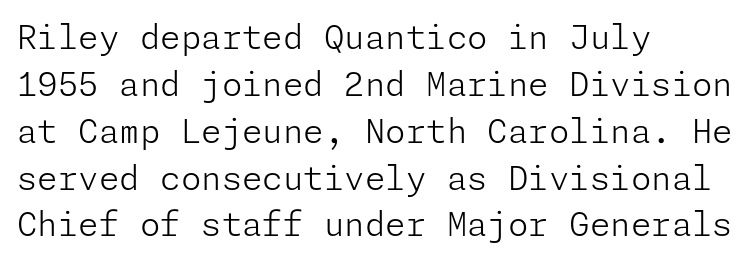
{"serif": "no", "italic": "no", "bold": "no", "weight": "light", "width": "normal", "stroke_contrast": "low", "x_height": "medium", "underline": "no", "align": "left", "line_spacing": "normal", "line_spacing_ratio": 1.42, "letter_spacing": "normal", "letter_spacing_em": 0.0, "glyph_px": 33}
